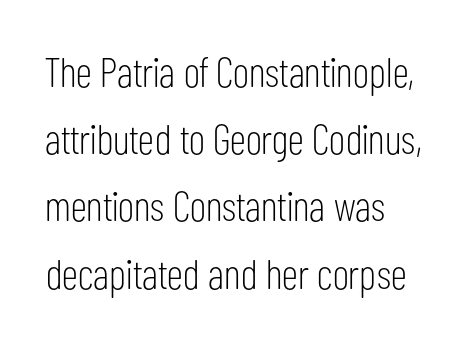
The image shows 42 px light, condensed sans-serif type, upright; set left-aligned, normal line spacing (1.6x), normal letter spacing, not underlined; low stroke contrast and a medium x-height.
